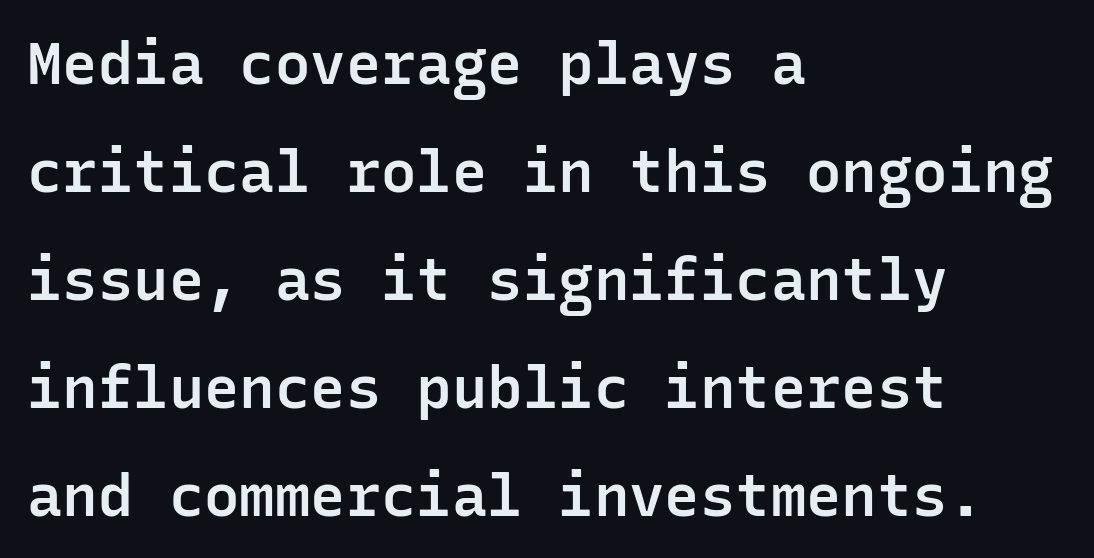
Its strokes are somewhat broadened, the hallmark of semibold type. The font's upright variant was chosen for this text. Check the space under the baseline: it is left empty. The text was rendered using a sans face with plain stroke endings. The text block is weighted toward the left margin, trailing off unevenly rightward.
